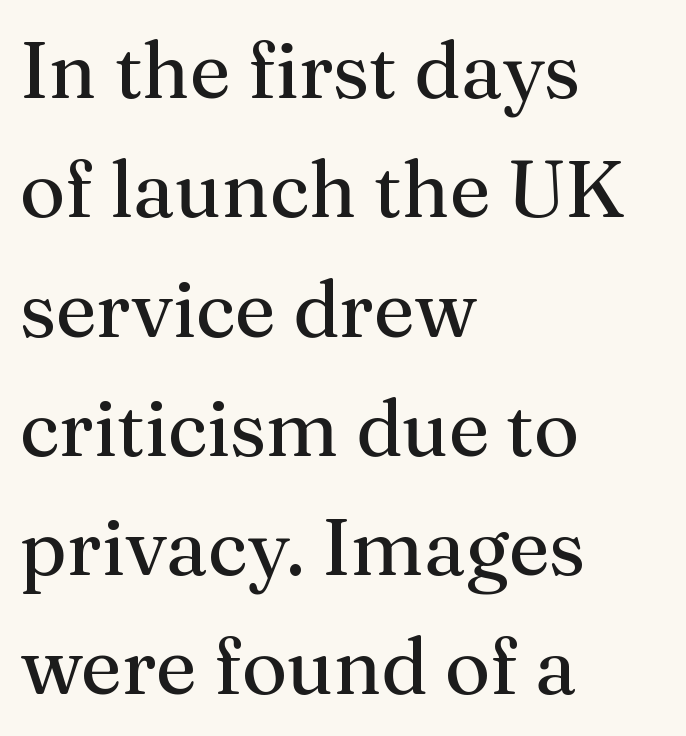
Rows of type keep a routine distance in the vertical direction. Tall strokes in this sample are plumb rather than angled. One-word summary of the alignment: left. To sum up the face: it has serifs.
